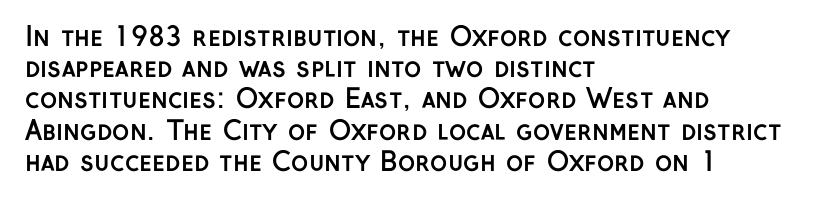
{"italic": "no", "bold": "yes", "underline": "no", "align": "left", "line_spacing_ratio": 1.2, "letter_spacing": "normal", "letter_spacing_em": 0.0, "glyph_px": 26}
